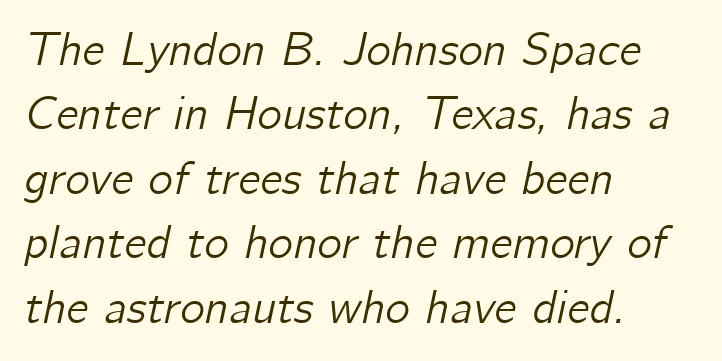
Q: Is the text italic (slanted)? A: Yes, it leans right by about 12 degrees.
Q: Is the text underlined? A: No.
Q: How is the paragraph aligned? A: Left-aligned.
Q: Is the spacing between letters normal or unusually wide? A: Normal.
Q: Is the spacing between lines tight, normal or loose? A: Normal.
Q: Width (condensed, normal, or wide)? A: Normal.
Q: Stroke contrast? A: Low.
Q: x-height? A: Medium.
Q: Monospaced? A: No.
